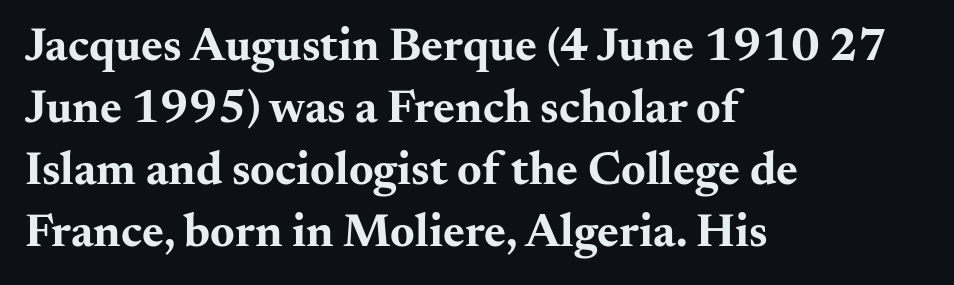
The image shows 47 px bold, wide serif type, upright; set left-aligned, normal line spacing (1.32x), normal letter spacing, not underlined; medium stroke contrast and a small x-height.
